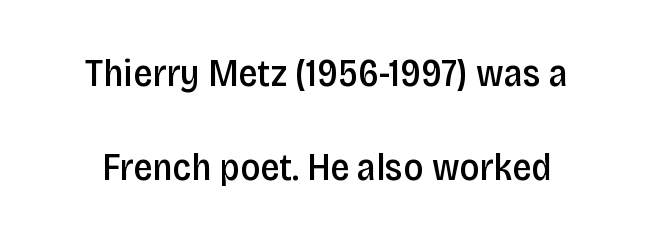
Posture: upright roman. Do the characters align in a grid? No, the font is proportional. You could fit nearly another row in the gap between these rows. The glyphs are unaccompanied by any horizontal stroke below them.
